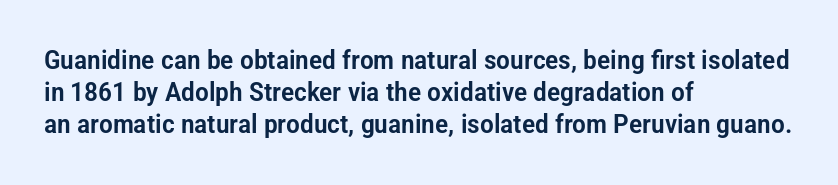
Q: Is the text italic (slanted)? A: No, it is upright.
Q: Is the text underlined? A: No.
Q: How is the paragraph aligned? A: Left-aligned.
Q: Is the spacing between letters normal or unusually wide? A: Normal.
